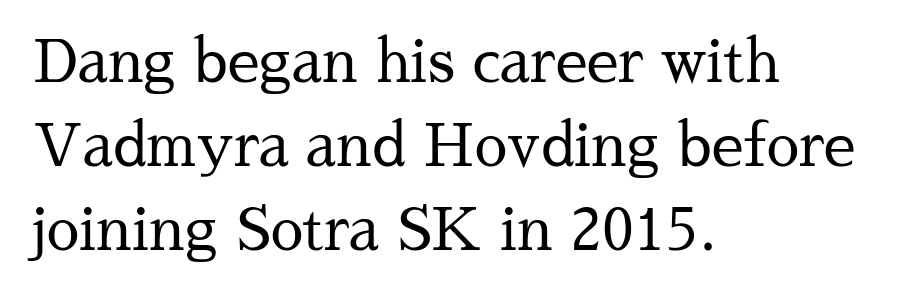
{"serif": "yes", "italic": "no", "bold": "no", "weight": "regular", "width": "normal", "stroke_contrast": "medium", "x_height": "medium", "monospaced": "no", "underline": "no", "align": "left", "line_spacing": "normal", "line_spacing_ratio": 1.45, "letter_spacing": "normal", "letter_spacing_em": 0.0, "glyph_px": 58}
